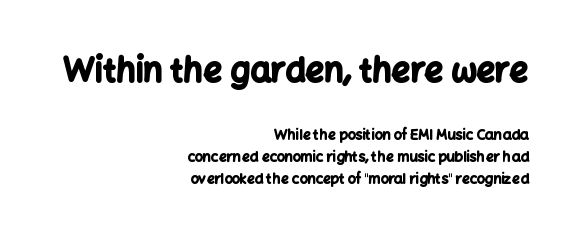
The image shows 33 px bold sans-serif type, upright; set right-aligned, normal line spacing (1.58x), normal letter spacing, not underlined; the first (top) block is 2.36x larger; low stroke contrast and a medium x-height.
